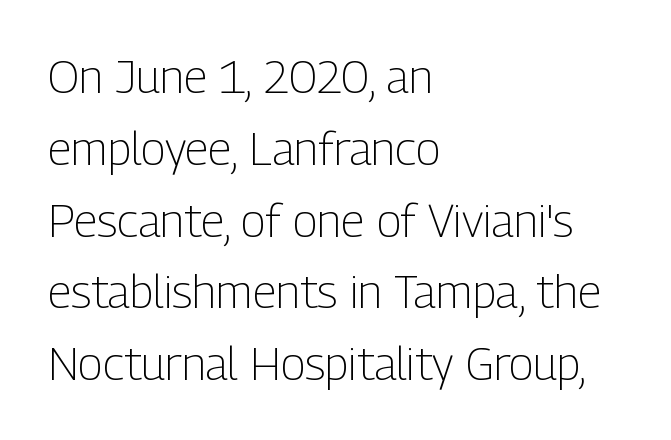
The image shows 46 px light, condensed sans-serif type, upright; set left-aligned, normal line spacing (1.56x), normal letter spacing, not underlined; low stroke contrast and a medium x-height.
